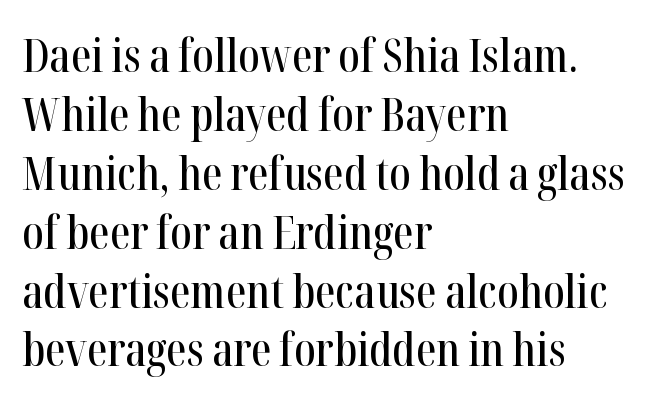
The image shows 46 px condensed serif type, upright; set left-aligned, normal line spacing (1.28x), normal letter spacing, not underlined; high stroke contrast and a medium x-height.
